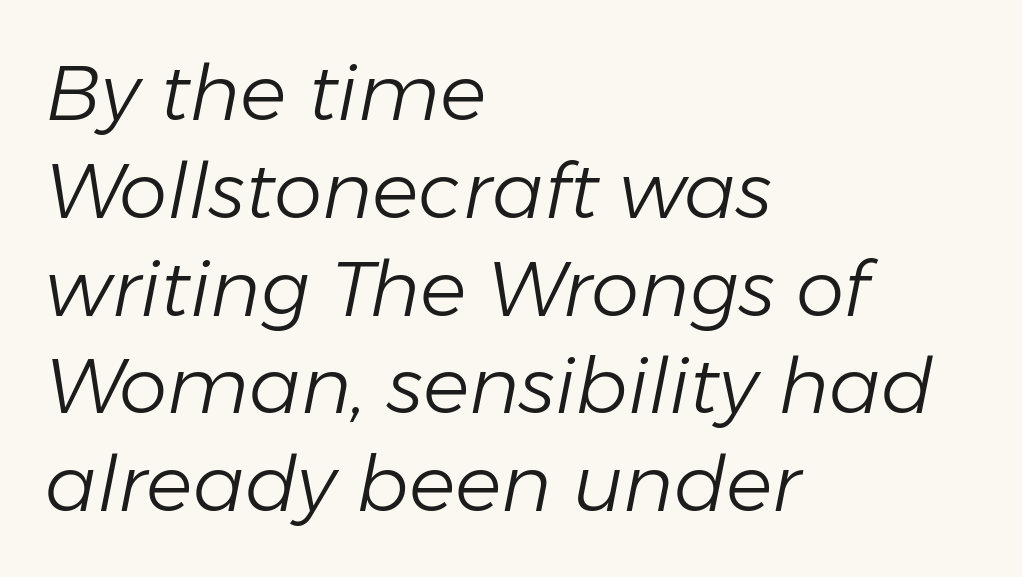
Reading down the block, your eye returns to a fixed left position each line. Rule under the text: the space is simply empty. This sample uses plain, unmodified letter spacing. The face looks like a standard text weight, possibly lighter. Slanted lettering throughout. The letters advance in unequal steps, a hallmark of proportional type.
